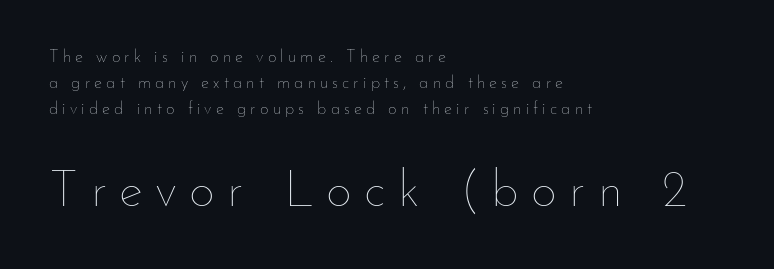
This layout puts the modest block above and the oversized block below. Compared with a typical body face, this is equally light or lighter still. Which margin do the lines hug? The left one — the right edge is uneven. The passage shown is typed in a proportional face where columns would drift. Quick note: not italic, upright.
